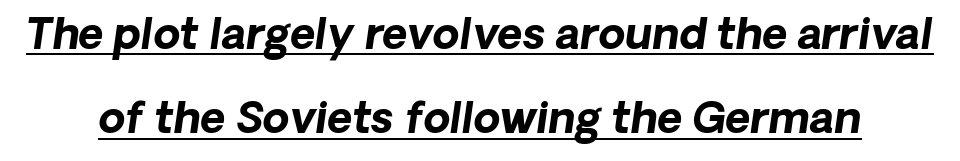
{"serif": "no", "bold": "yes", "weight": "bold", "width": "normal", "stroke_contrast": "low", "x_height": "medium", "monospaced": "no", "underline": "yes", "line_spacing": "loose", "line_spacing_ratio": 1.96, "letter_spacing": "normal", "letter_spacing_em": 0.0, "glyph_px": 43}
